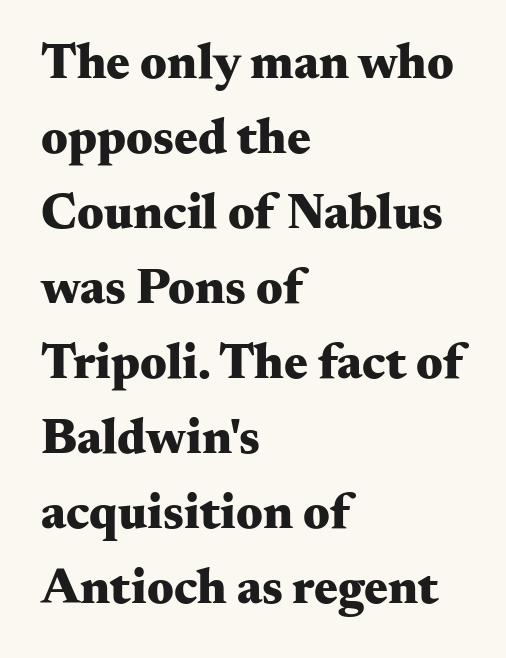
Q: Is the text bold? A: Yes.
Q: Is the text italic (slanted)? A: No, it is upright.
Q: Is the typeface a serif or a sans-serif typeface? A: Serif.
Q: Is the text underlined? A: No.
Q: How is the paragraph aligned? A: Left-aligned.
Q: Is the spacing between letters normal or unusually wide? A: Normal.
Q: Is the spacing between lines tight, normal or loose? A: Normal.
Q: Width (condensed, normal, or wide)? A: Wide.
Q: Stroke contrast? A: Medium.
Q: x-height? A: Small.
Q: Monospaced? A: No.
